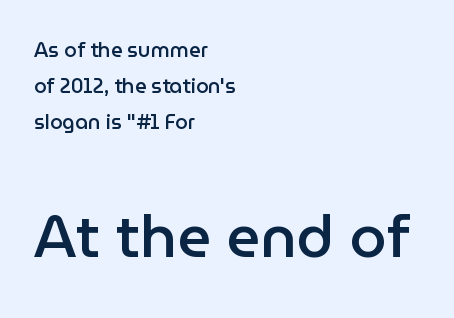
The image shows 59 px semibold sans-serif type, upright; set left-aligned, line spacing 1.79x, normal letter spacing, not underlined; the second (bottom) block is 2.95x larger; low stroke contrast and a medium x-height.
